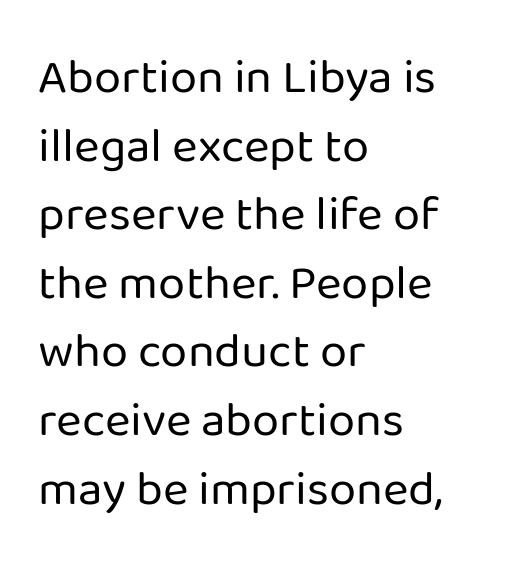
Q: Is the text bold? A: No.
Q: Is the text italic (slanted)? A: No, it is upright.
Q: Is the typeface a serif or a sans-serif typeface? A: Sans-serif.
Q: Is the text underlined? A: No.
Q: How is the paragraph aligned? A: Left-aligned.
Q: Is the spacing between letters normal or unusually wide? A: Normal.
Q: Is the spacing between lines tight, normal or loose? A: Normal.
Q: Width (condensed, normal, or wide)? A: Normal.
Q: Stroke contrast? A: Low.
Q: x-height? A: Medium.
Q: Monospaced? A: No.
